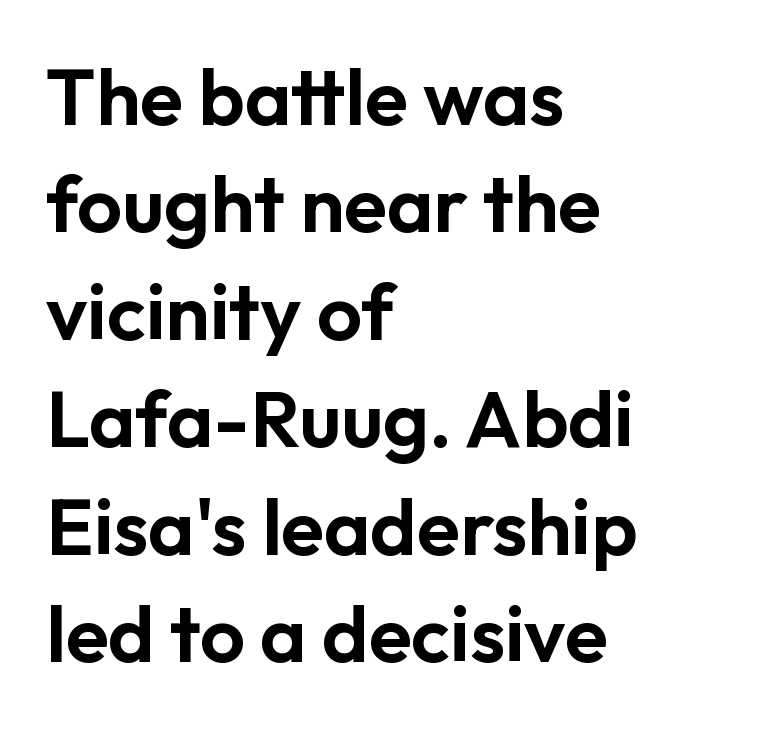
The image shows 79 px sans-serif type, upright; set left-aligned, normal line spacing (1.36x), normal letter spacing, not underlined; low stroke contrast and a medium x-height.
